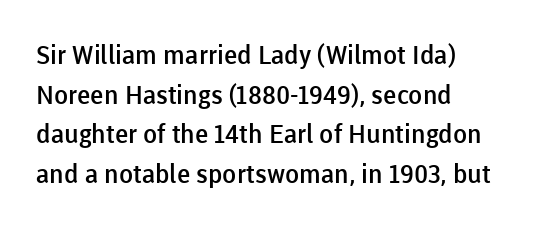
The image shows 26 px text type, upright; set left-aligned, normal line spacing (1.52x), normal letter spacing, not underlined.
